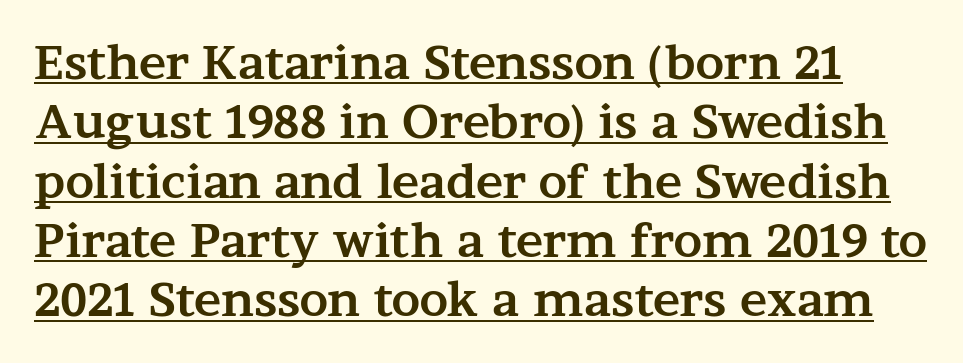
The image shows 46 px bold, wide serif type, upright; set normal line spacing (1.29x), normal letter spacing, underlined; medium stroke contrast and a medium x-height.
